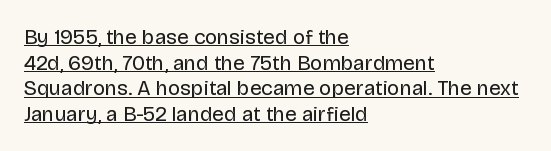
The image shows 21 px text type, upright; set left-aligned, line spacing 1.22x, normal letter spacing, underlined.
